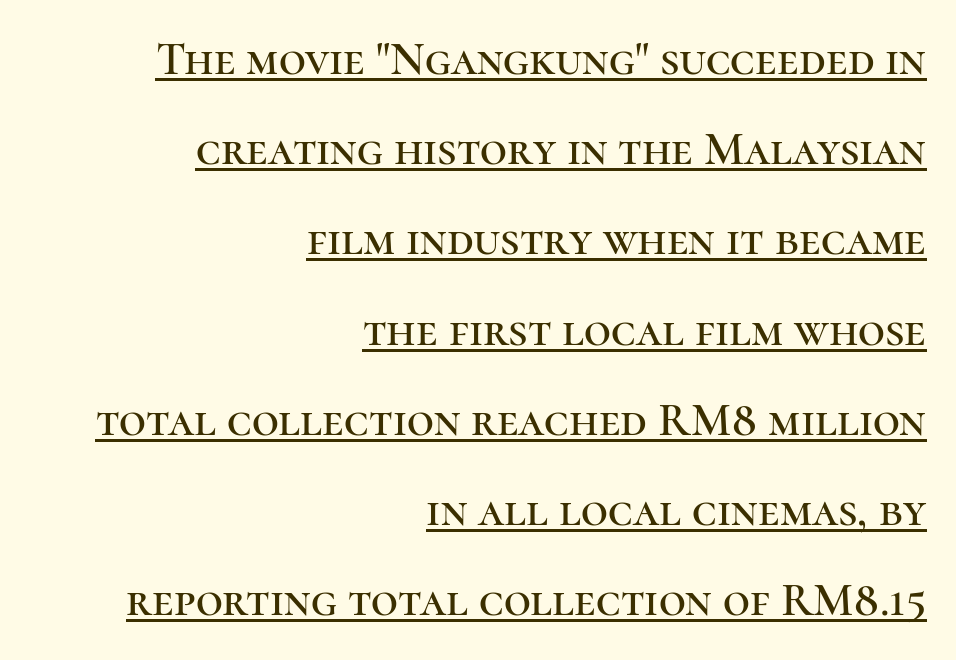
{"serif": "yes", "italic": "no", "width": "normal", "stroke_contrast": "high", "x_height": "medium", "monospaced": "no", "underline": "yes", "align": "right", "line_spacing": "loose", "line_spacing_ratio": 1.92, "letter_spacing": "normal", "letter_spacing_em": 0.0, "glyph_px": 47}
